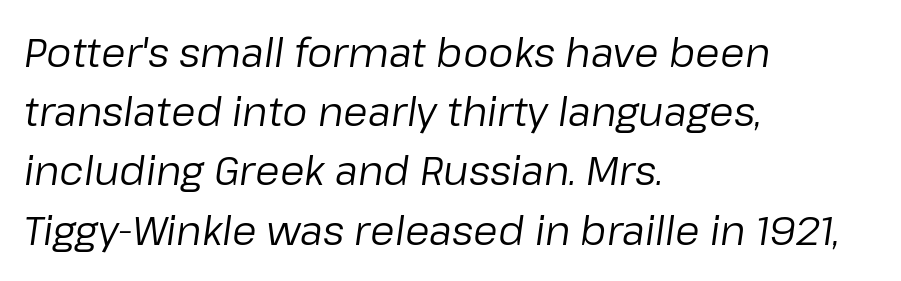
Descenders hang freely into open space. The type is set solid horizontally, with unmodified tracking. The typesetter chose a ragged-right arrangement here. Is this a heavy cut? Hardly; it is regular or lighter. The leading is moderate, giving the passage an even texture. This sample has the flowing, uneven cadence of proportional lettering.
